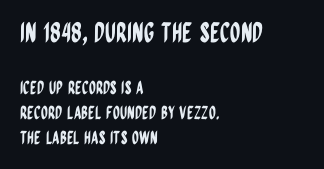
{"italic": "no", "underline": "no", "align": "left", "line_spacing": "normal", "line_spacing_ratio": 1.39, "letter_spacing": "normal", "letter_spacing_em": 0.0, "larger_block": "first", "size_ratio": 1.5, "glyph_px": 27}
